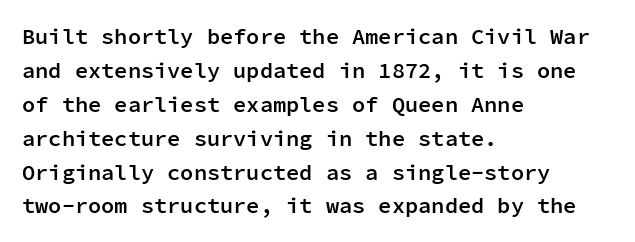
The image shows 22 px text type, upright; set left-aligned, normal line spacing (1.54x), normal letter spacing, not underlined.
